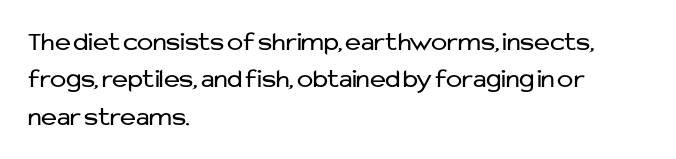
The image shows 27 px text type, upright; set left-aligned, normal line spacing (1.38x), normal letter spacing, not underlined.
